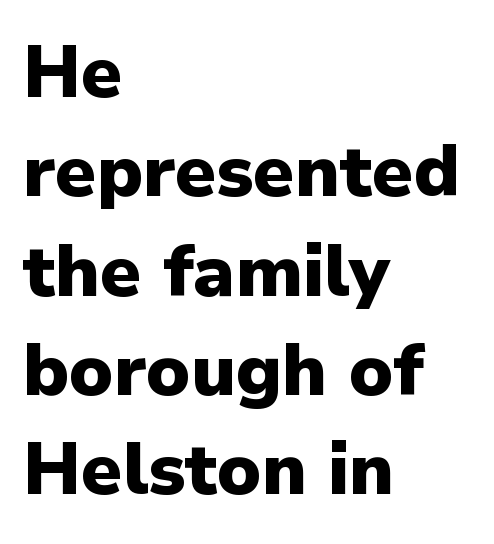
The letters sit at their default tracking, neither squeezed nor spread. Caption: multi-line text, flush left, ragged right. Characters remain perfectly vertical along every line. Its strokes are broad and dark, the hallmark of bold type. Normally led — the rows are evenly, conventionally spaced. The face used here is a sans, in the tradition of grotesques and geometrics.
